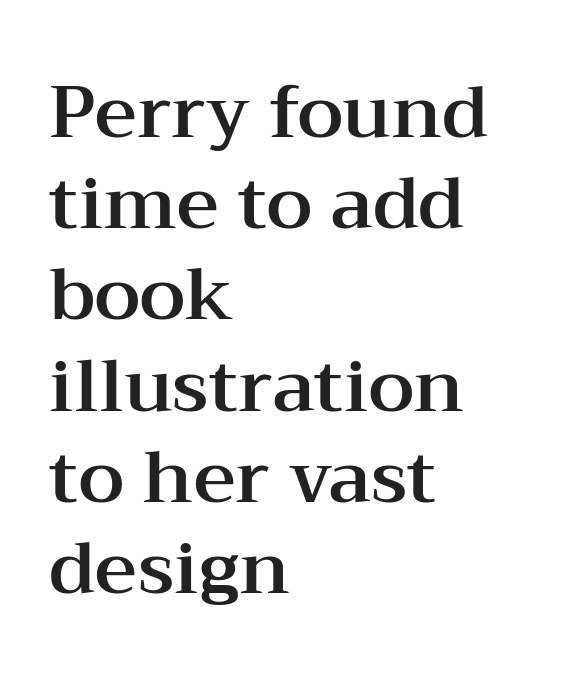
The image shows 73 px wide serif type, upright; set left-aligned, normal line spacing (1.25x), normal letter spacing, not underlined; medium stroke contrast and a medium x-height.
